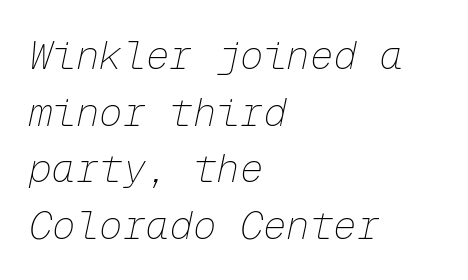
{"italic": "yes", "lean": "right", "slant_degrees": 12, "bold": "no", "weight": "thin", "width": "normal", "stroke_contrast": "low", "x_height": "medium", "monospaced": "yes", "underline": "no", "align": "left", "line_spacing": "normal", "line_spacing_ratio": 1.45, "letter_spacing": "normal", "letter_spacing_em": 0.0, "glyph_px": 39}
